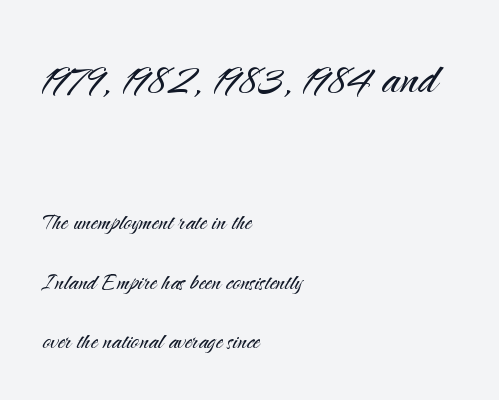
{"serif": "no", "bold": "no", "weight": "light", "width": "normal", "stroke_contrast": "medium", "x_height": "small", "monospaced": "no", "underline": "no", "align": "left", "line_spacing": "loose", "line_spacing_ratio": 2.13, "letter_spacing": "normal", "letter_spacing_em": 0.0, "larger_block": "first", "size_ratio": 1.96, "glyph_px": 55}
